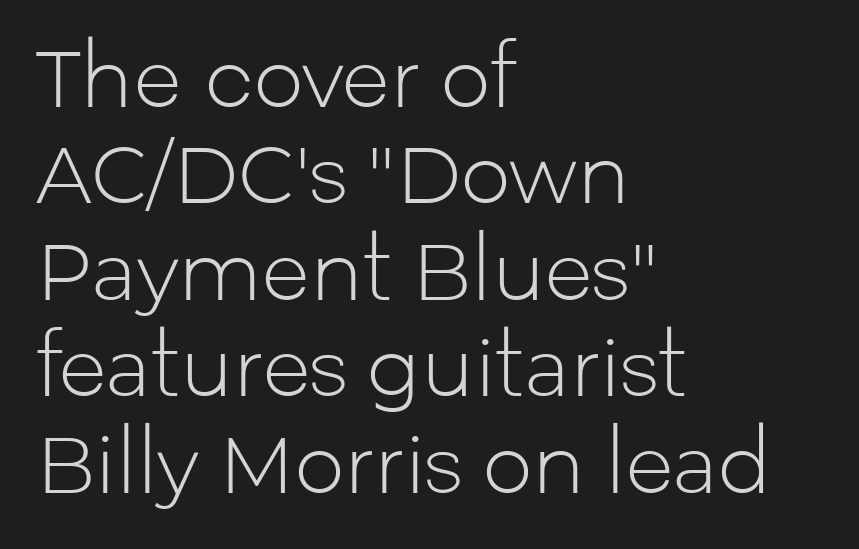
The image shows 79 px light sans-serif type, upright; set left-aligned, line spacing 1.22x, normal letter spacing, not underlined; low stroke contrast and a medium x-height.
